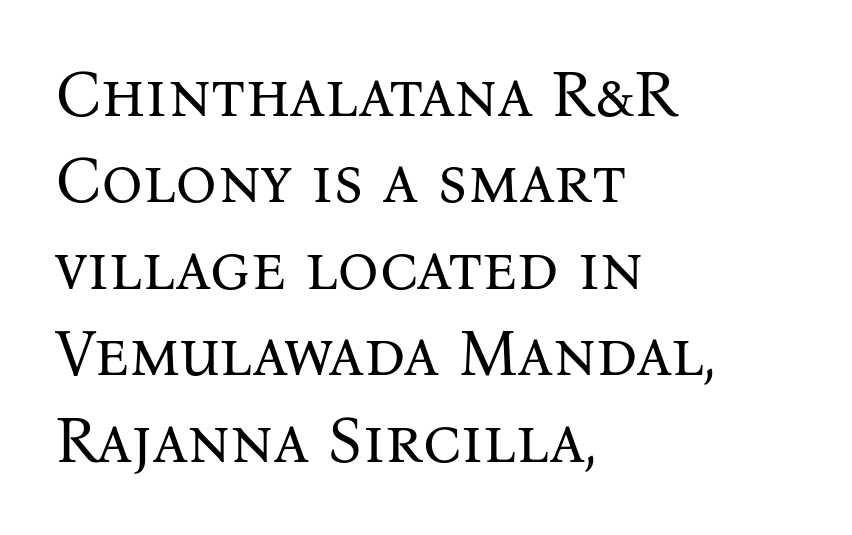
Q: Is the text bold? A: No.
Q: Is the text italic (slanted)? A: No, it is upright.
Q: Is the typeface a serif or a sans-serif typeface? A: Serif.
Q: Is the text underlined? A: No.
Q: How is the paragraph aligned? A: Left-aligned.
Q: Is the spacing between letters normal or unusually wide? A: Normal.
Q: Is the spacing between lines tight, normal or loose? A: Normal.
Q: Width (condensed, normal, or wide)? A: Normal.
Q: Stroke contrast? A: Medium.
Q: x-height? A: Medium.
Q: Monospaced? A: No.
